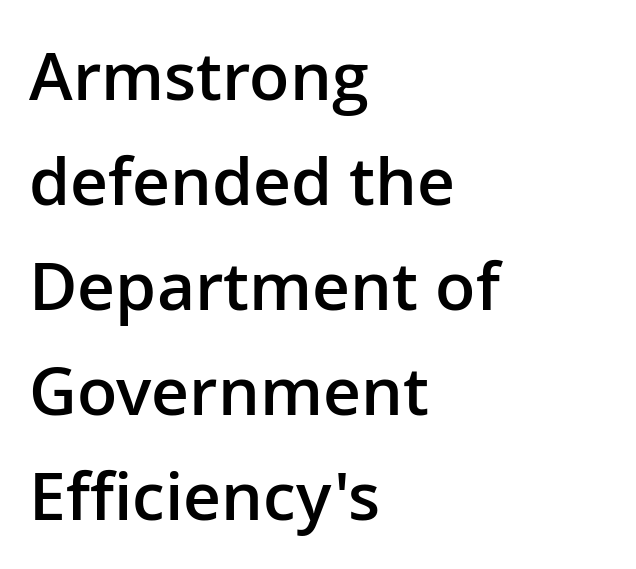
{"serif": "no", "italic": "no", "bold": "semi", "weight": "semibold", "width": "normal", "stroke_contrast": "low", "x_height": "medium", "monospaced": "no", "underline": "no", "align": "left", "line_spacing": "normal", "line_spacing_ratio": 1.59, "letter_spacing": "normal", "letter_spacing_em": 0.0, "glyph_px": 66}
